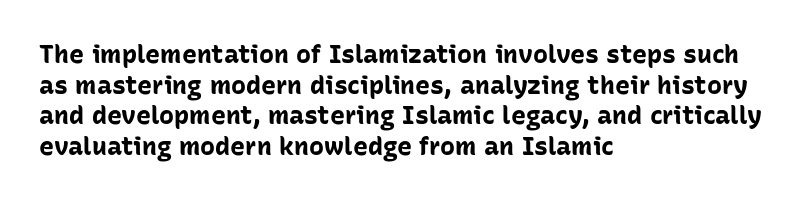
In CSS terms this would be text-align: left. Anything drawn beneath the words? Only blank space. Posture: upright roman. As a designer I'd log this as weight 700, bold.
